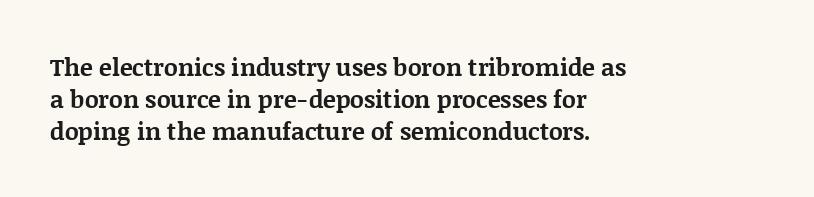
{"italic": "no", "bold": "yes", "underline": "no", "align": "left", "line_spacing": "normal", "line_spacing_ratio": 1.33, "letter_spacing": "normal", "letter_spacing_em": 0.0, "glyph_px": 24}
